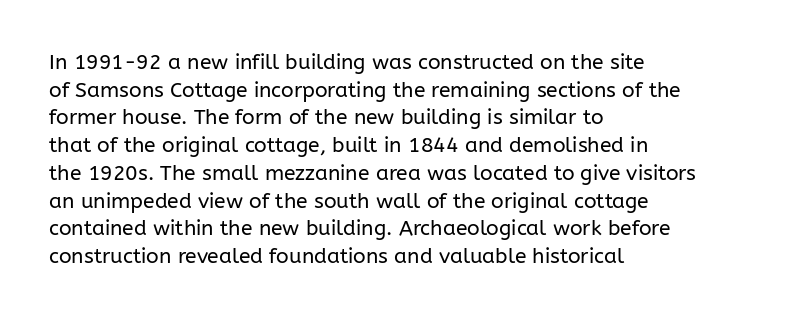
The image shows 21 px text type, upright; set left-aligned, normal line spacing (1.32x), normal letter spacing, not underlined.
